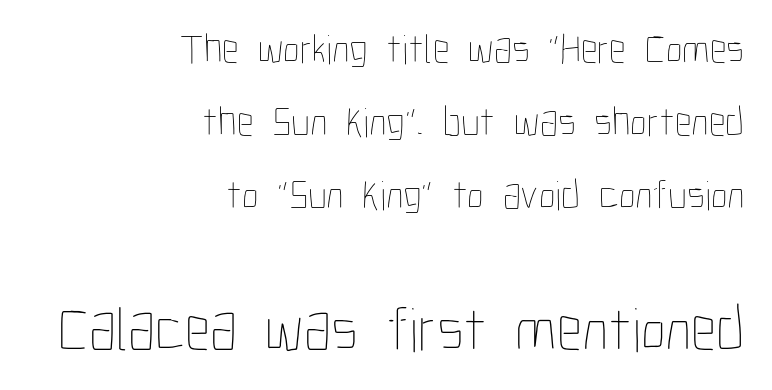
{"italic": "no", "bold": "no", "weight": "thin", "width": "condensed", "stroke_contrast": "low", "x_height": "medium", "monospaced": "no", "underline": "no", "align": "right", "line_spacing_ratio": 1.74, "letter_spacing": "normal", "letter_spacing_em": 0.0, "larger_block": "second", "size_ratio": 1.5, "glyph_px": 63}
